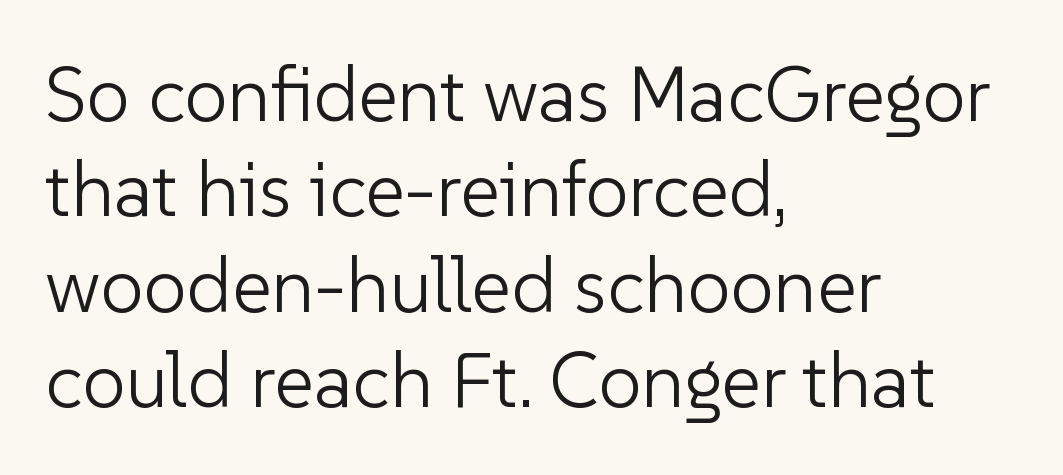
Q: Is the text bold? A: No.
Q: Is the text italic (slanted)? A: No, it is upright.
Q: Is the typeface a serif or a sans-serif typeface? A: Sans-serif.
Q: Is the text underlined? A: No.
Q: How is the paragraph aligned? A: Left-aligned.
Q: Is the spacing between letters normal or unusually wide? A: Normal.
Q: Width (condensed, normal, or wide)? A: Normal.
Q: Stroke contrast? A: Low.
Q: x-height? A: Medium.
Q: Monospaced? A: No.
